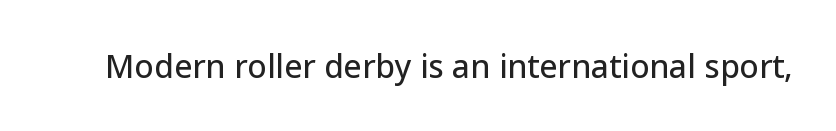
{"serif": "no", "italic": "no", "width": "normal", "stroke_contrast": "low", "x_height": "medium", "monospaced": "no", "underline": "no", "letter_spacing": "normal", "letter_spacing_em": 0.0, "glyph_px": 32}
